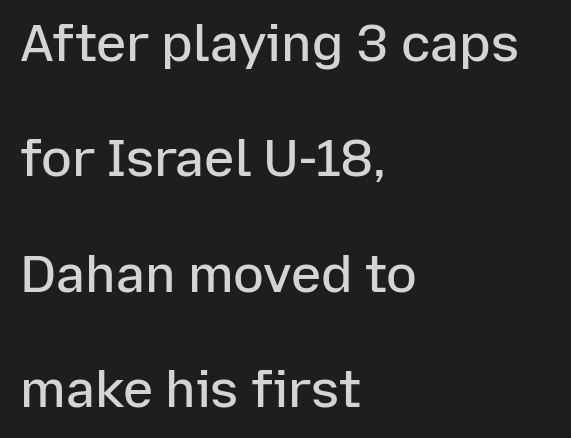
{"serif": "no", "italic": "no", "bold": "semi", "weight": "semibold", "width": "normal", "stroke_contrast": "low", "x_height": "medium", "monospaced": "no", "underline": "no", "align": "left", "line_spacing": "loose", "line_spacing_ratio": 2.26, "letter_spacing": "normal", "letter_spacing_em": 0.0, "glyph_px": 51}
